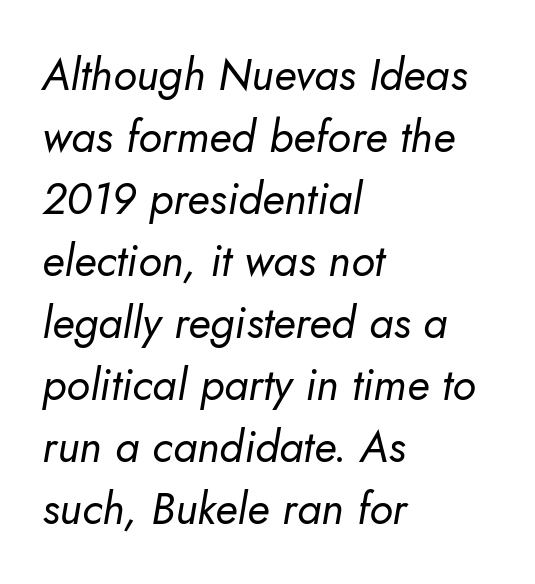
Spacing between characters is what you'd get straight out of the box. Do the characters align in a grid? No, the font is proportional. What's the leading like? Ordinary, nothing unusual. Every row of glyphs begins at an identical x-position on the left.
